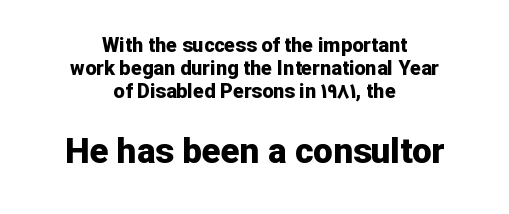
Q: Is the text bold? A: Yes.
Q: Is the text italic (slanted)? A: No, it is upright.
Q: Is the typeface a serif or a sans-serif typeface? A: Sans-serif.
Q: Is the text underlined? A: No.
Q: How is the paragraph aligned? A: Centered.
Q: Is the spacing between letters normal or unusually wide? A: Normal.
Q: Is the spacing between lines tight, normal or loose? A: Tight.
Q: Which block of text is set in a larger size, the first (top) or the second (bottom)? A: The second (bottom) one.
Q: Width (condensed, normal, or wide)? A: Normal.
Q: Stroke contrast? A: Low.
Q: x-height? A: Medium.
Q: Monospaced? A: No.
